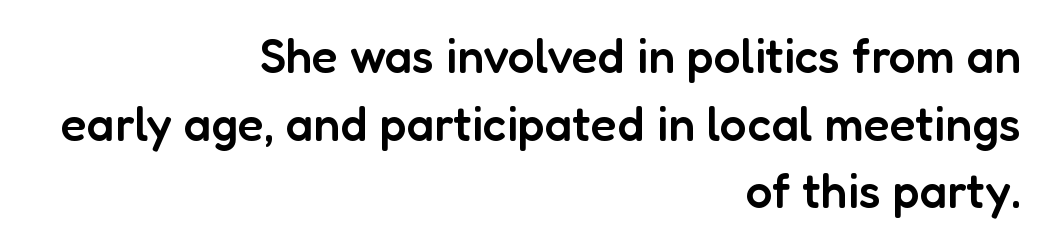
Check where the strokes stop: nothing finishes them off — pure sans. Strokes here are thickened, but only to semibold level. The rendering keeps characters at their native spacing. The lines in this sample share a right terminus and differ only in where they begin. The face used here is proportionally spaced, like ordinary book or web type.
